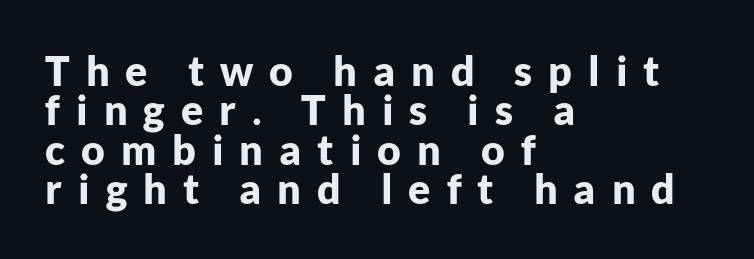
{"serif": "no", "italic": "no", "bold": "yes", "weight": "bold", "width": "normal", "stroke_contrast": "low", "x_height": "medium", "monospaced": "no", "underline": "no", "align": "left", "line_spacing": "tight", "line_spacing_ratio": 0.96, "letter_spacing": "wide", "letter_spacing_em": 0.39, "glyph_px": 41}
